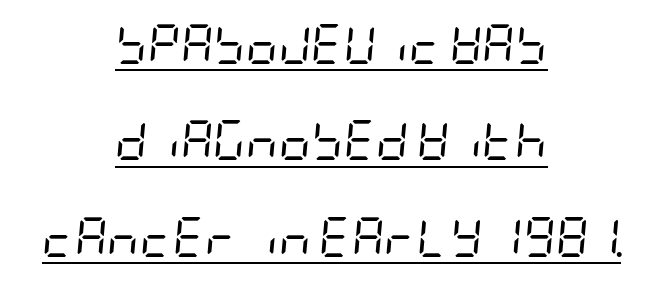
The image shows 40 px regular-weight, condensed type, italic (leaning right); set centered, loose line spacing (2.41x), normal letter spacing, underlined; low stroke contrast and a large x-height.
